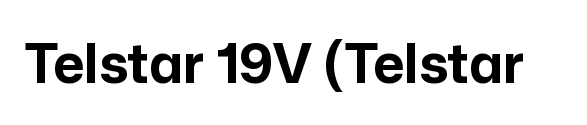
The image shows 54 px bold sans-serif type, upright; set normal letter spacing, not underlined; low stroke contrast and a medium x-height.
